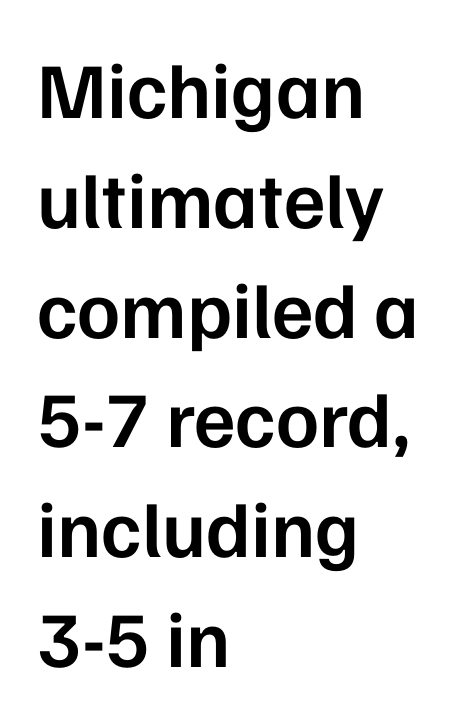
The image shows 79 px semibold sans-serif type, upright; set left-aligned, normal line spacing (1.39x), normal letter spacing, not underlined; low stroke contrast and a medium x-height.
